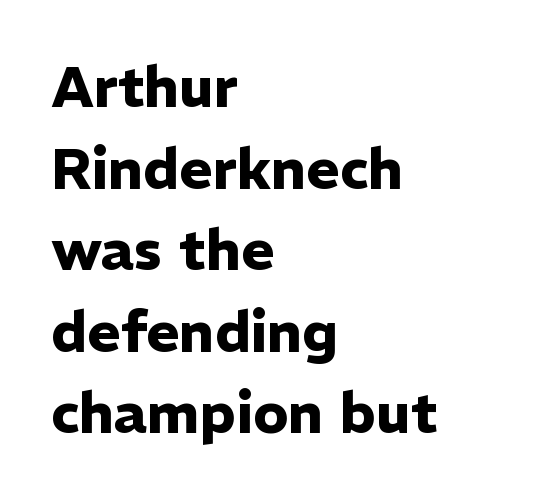
The space beneath each line is pristine and unruled. Summary of weight: heavy, a full bold. This is sans-serif lettering, the kind often seen on screens and signage. Varying glyph widths throughout — classic text-font behaviour.
